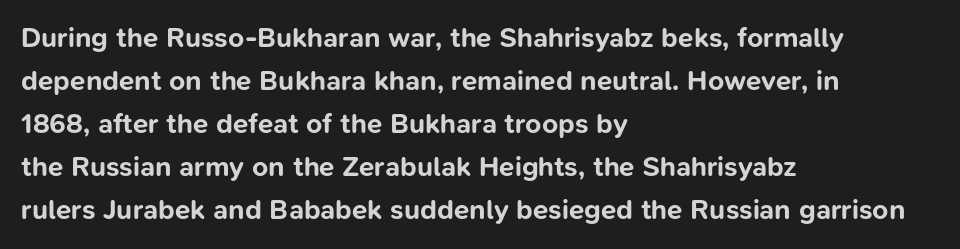
{"serif": "no", "italic": "no", "bold": "yes", "weight": "bold", "width": "normal", "stroke_contrast": "low", "x_height": "medium", "monospaced": "no", "underline": "no", "align": "left", "line_spacing": "normal", "line_spacing_ratio": 1.54, "letter_spacing": "normal", "letter_spacing_em": 0.0, "glyph_px": 28}
